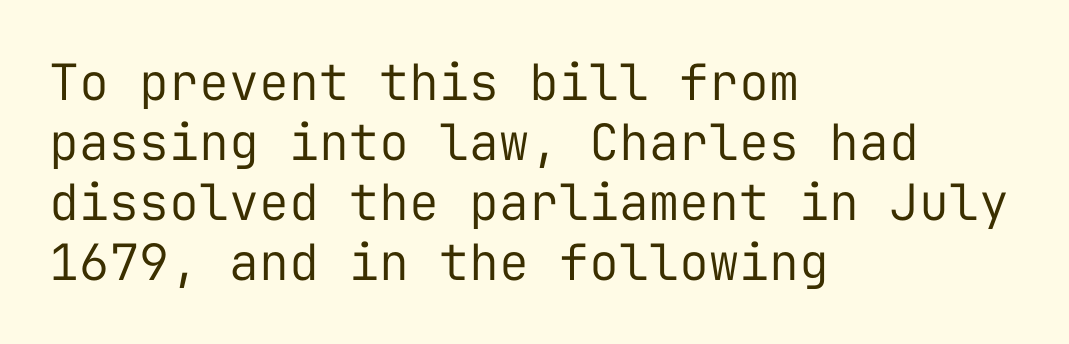
Q: Is the text bold? A: No.
Q: Is the text italic (slanted)? A: No, it is upright.
Q: Is the typeface a serif or a sans-serif typeface? A: Sans-serif.
Q: Is the text underlined? A: No.
Q: How is the paragraph aligned? A: Left-aligned.
Q: Is the spacing between letters normal or unusually wide? A: Normal.
Q: Width (condensed, normal, or wide)? A: Normal.
Q: Stroke contrast? A: Low.
Q: x-height? A: Medium.
Q: Monospaced? A: Yes.
